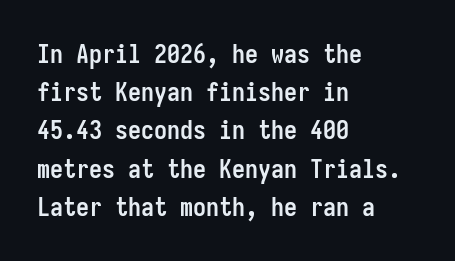
One glance says typical: line gaps are just what's usual. Students, note that the glyphs here touch the page at normal intervals. When letters stand straight like this, we call the style roman or upright. The string is rendered with underlining switched off. Casual observation: everything's shoved over to the left.
